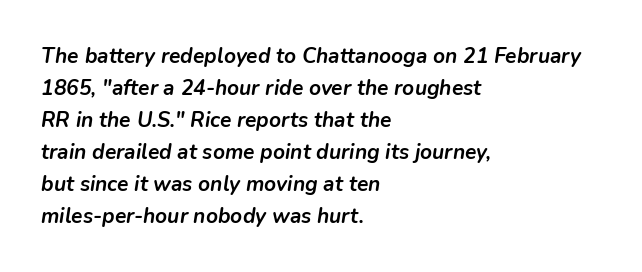
Letters rest on an invisible, unmarked baseline. The typesetter chose a ragged-right arrangement here. Stroke thickness is high; the sample reads as a true bold. You could call the tracking neutral — neither tight nor loose. If you measured baseline to baseline, you'd find a middling distance.
